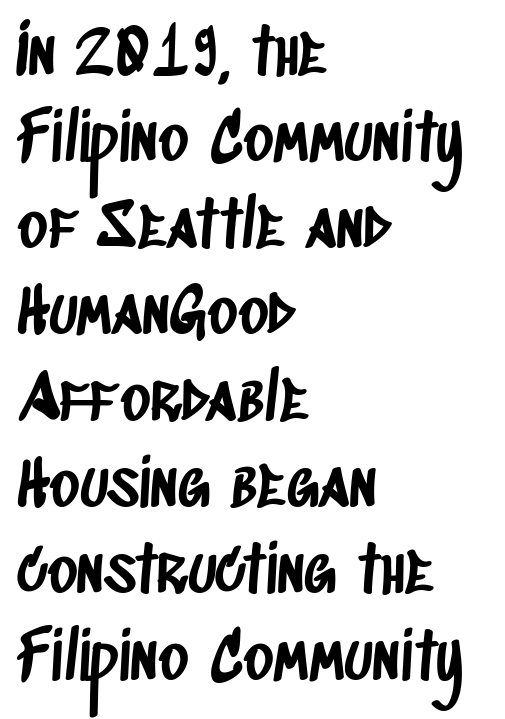
Q: Is the typeface a serif or a sans-serif typeface? A: Sans-serif.
Q: Is the text underlined? A: No.
Q: How is the paragraph aligned? A: Left-aligned.
Q: Is the spacing between letters normal or unusually wide? A: Normal.
Q: Is the spacing between lines tight, normal or loose? A: Normal.
Q: Width (condensed, normal, or wide)? A: Condensed.
Q: Stroke contrast? A: Low.
Q: x-height? A: Large.
Q: Monospaced? A: No.
